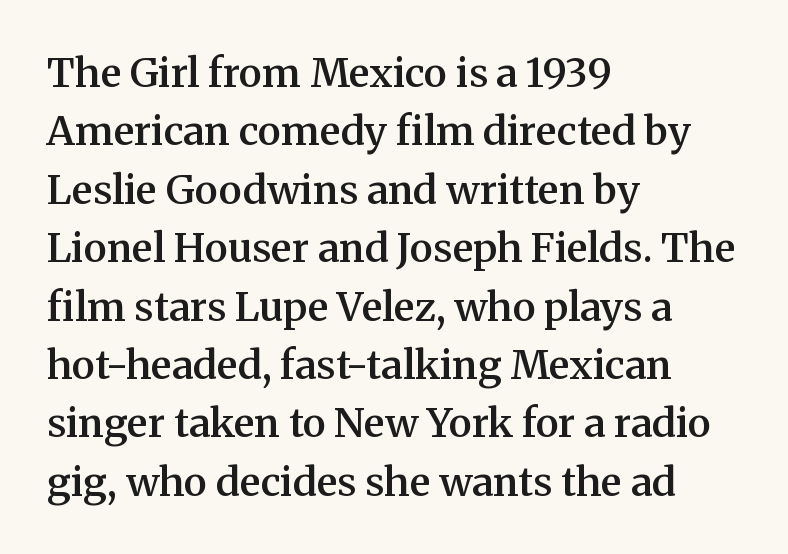
{"serif": "yes", "italic": "no", "bold": "semi", "weight": "semibold", "width": "normal", "stroke_contrast": "medium", "x_height": "medium", "monospaced": "no", "underline": "no", "align": "left", "line_spacing": "normal", "line_spacing_ratio": 1.46, "letter_spacing": "normal", "letter_spacing_em": 0.0, "glyph_px": 40}
